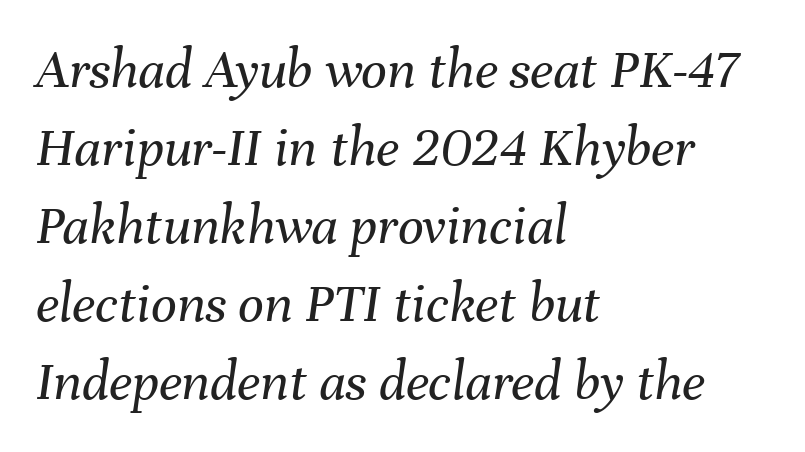
{"italic": "yes", "lean": "right", "slant_degrees": 8, "bold": "no", "weight": "regular", "width": "normal", "stroke_contrast": "medium", "x_height": "medium", "monospaced": "no", "underline": "no", "align": "left", "line_spacing": "normal", "line_spacing_ratio": 1.37, "letter_spacing": "normal", "letter_spacing_em": 0.0, "glyph_px": 57}
